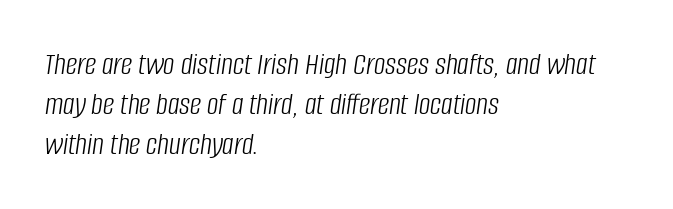
{"italic": "yes", "lean": "right", "slant_degrees": 8, "bold": "no", "weight": "light", "width": "condensed", "stroke_contrast": "low", "x_height": "large", "monospaced": "no", "underline": "no", "align": "left", "line_spacing": "normal", "line_spacing_ratio": 1.25, "letter_spacing": "normal", "letter_spacing_em": 0.0, "glyph_px": 32}
